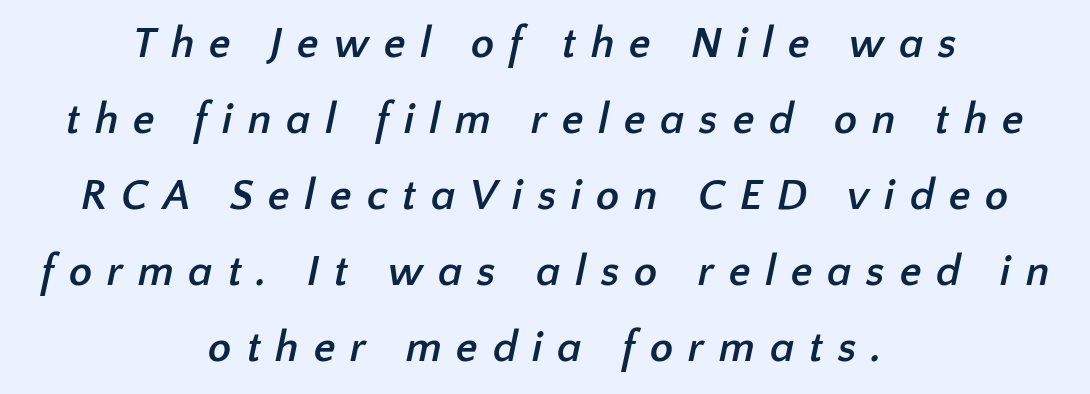
{"serif": "no", "bold": "yes", "weight": "semibold", "width": "normal", "stroke_contrast": "low", "x_height": "medium", "monospaced": "no", "underline": "no", "align": "center", "line_spacing_ratio": 1.77, "letter_spacing": "wide", "letter_spacing_em": 0.34, "glyph_px": 43}
